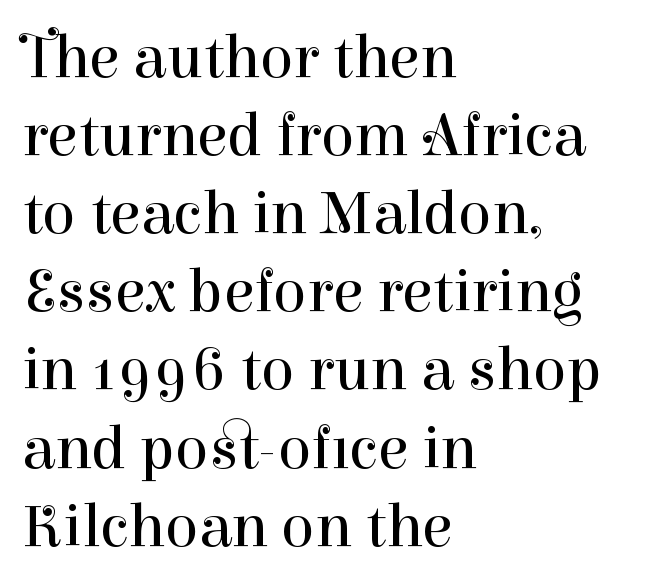
{"serif": "yes", "italic": "no", "bold": "no", "weight": "regular", "width": "normal", "stroke_contrast": "high", "x_height": "medium", "monospaced": "no", "underline": "no", "align": "left", "line_spacing": "normal", "line_spacing_ratio": 1.26, "letter_spacing": "normal", "letter_spacing_em": 0.0, "glyph_px": 62}
